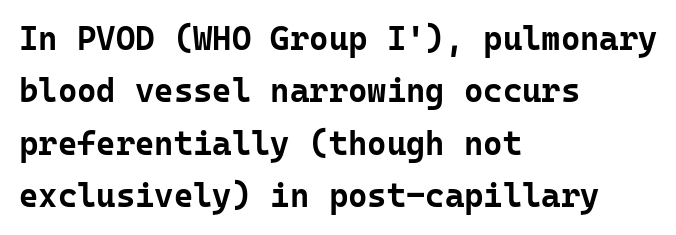
The image shows 33 px bold sans-serif type, upright, monospaced; set left-aligned, normal line spacing (1.59x), normal letter spacing, not underlined; low stroke contrast and a medium x-height.
